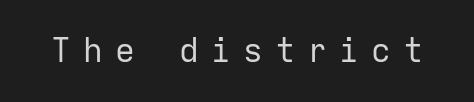
Q: Is the text bold? A: No.
Q: Is the text italic (slanted)? A: No, it is upright.
Q: Is the typeface a serif or a sans-serif typeface? A: Sans-serif.
Q: Is the text underlined? A: No.
Q: Is the spacing between letters normal or unusually wide? A: Unusually wide.
Q: Width (condensed, normal, or wide)? A: Normal.
Q: Stroke contrast? A: Low.
Q: x-height? A: Medium.
Q: Monospaced? A: Yes.
